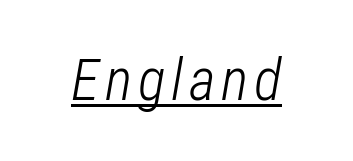
{"italic": "yes", "lean": "right", "slant_degrees": 12, "bold": "no", "weight": "light", "width": "condensed", "stroke_contrast": "low", "x_height": "medium", "monospaced": "no", "underline": "yes", "glyph_px": 58}
